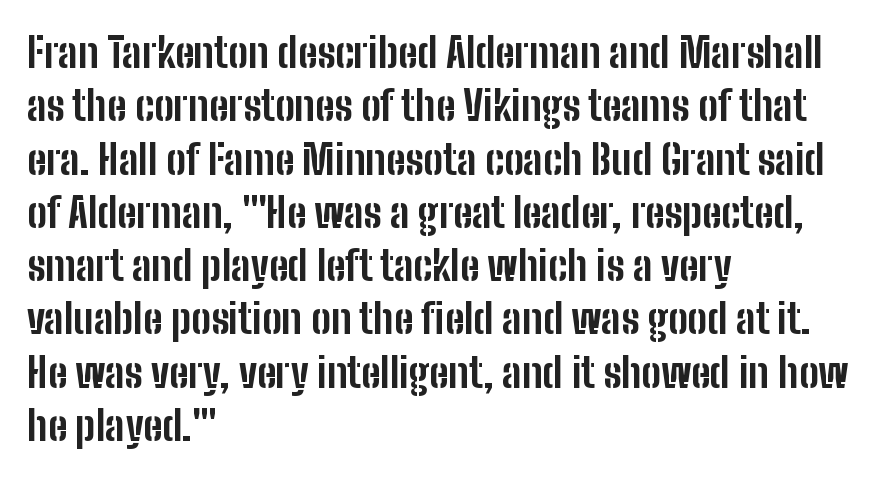
Q: Is the text bold? A: Yes.
Q: Is the text italic (slanted)? A: No, it is upright.
Q: Is the typeface a serif or a sans-serif typeface? A: Sans-serif.
Q: Is the text underlined? A: No.
Q: How is the paragraph aligned? A: Left-aligned.
Q: Is the spacing between letters normal or unusually wide? A: Normal.
Q: Is the spacing between lines tight, normal or loose? A: Normal.
Q: Width (condensed, normal, or wide)? A: Condensed.
Q: Stroke contrast? A: Low.
Q: x-height? A: Medium.
Q: Monospaced? A: No.
